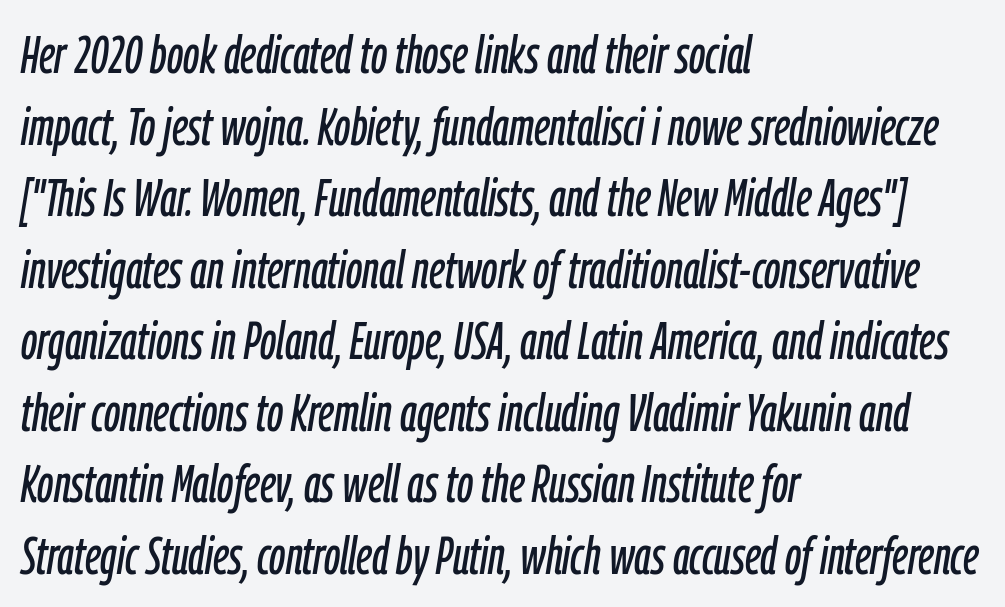
The baseline area is clear. Leading matches the norm, producing a regular column. Do the characters align in a grid? No, the font is proportional. The text block is weighted toward the left margin, trailing off unevenly rightward.
